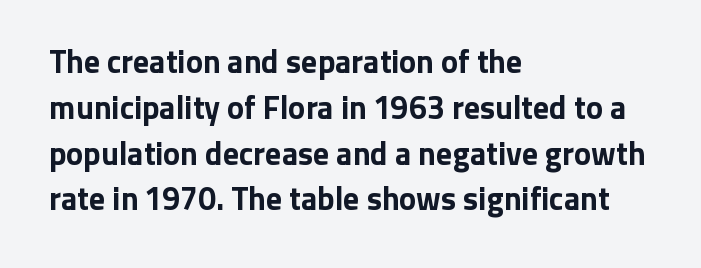
Reading down the block, your eye returns to a fixed left position each line. What stands out about the letter spacing? Nothing — it is the standard amount. The string is rendered with underlining switched off. A typesetter would mark this as roman, not italic.
